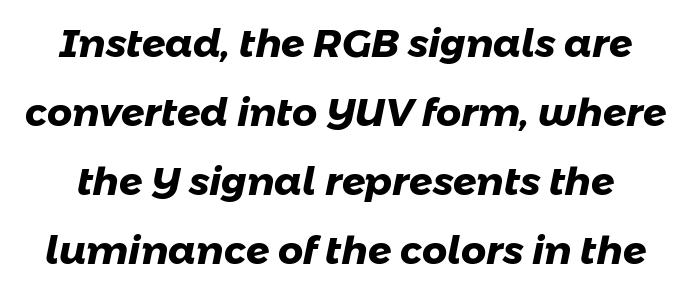
{"serif": "no", "bold": "yes", "weight": "heavy", "width": "normal", "stroke_contrast": "low", "x_height": "medium", "monospaced": "no", "underline": "no", "line_spacing_ratio": 1.77, "letter_spacing": "normal", "letter_spacing_em": 0.0, "glyph_px": 39}
